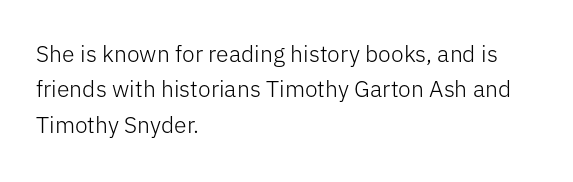
{"italic": "no", "bold": "no", "underline": "no", "align": "left", "line_spacing": "normal", "line_spacing_ratio": 1.54, "letter_spacing": "normal", "letter_spacing_em": 0.0, "glyph_px": 23}
